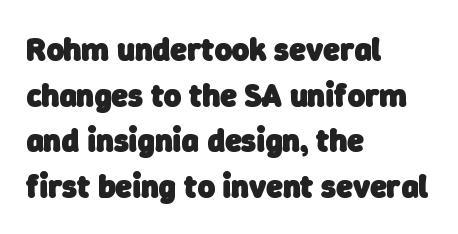
Q: Is the text bold? A: Yes.
Q: Is the typeface a serif or a sans-serif typeface? A: Sans-serif.
Q: Is the text underlined? A: No.
Q: How is the paragraph aligned? A: Left-aligned.
Q: Is the spacing between letters normal or unusually wide? A: Normal.
Q: Is the spacing between lines tight, normal or loose? A: Normal.
Q: Width (condensed, normal, or wide)? A: Normal.
Q: Stroke contrast? A: Low.
Q: x-height? A: Medium.
Q: Monospaced? A: No.
